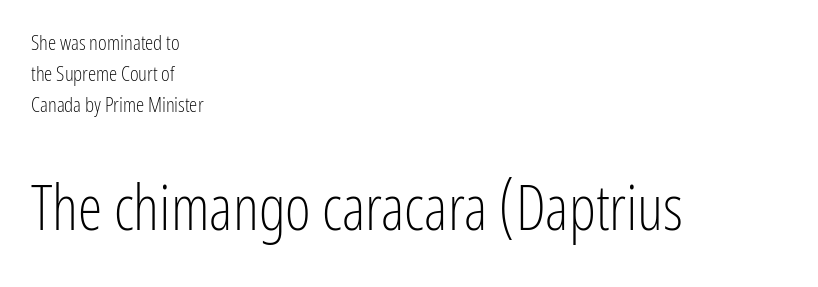
A typesetter would mark this as roman, not italic. This sample has the flowing, uneven cadence of proportional lettering. The strokes carry an ordinary text weight at most. Nobody drew a line under any word here. Nope, no serifs anywhere on these letters.
